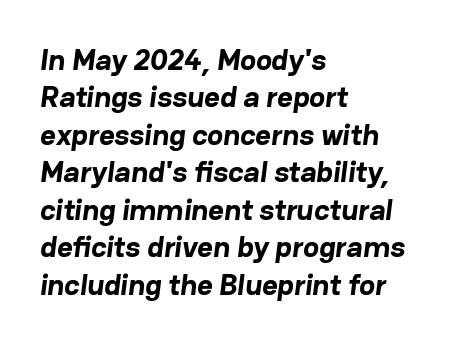
{"serif": "no", "bold": "yes", "weight": "bold", "width": "normal", "stroke_contrast": "low", "x_height": "medium", "monospaced": "no", "underline": "no", "align": "left", "line_spacing": "normal", "line_spacing_ratio": 1.25, "letter_spacing": "normal", "letter_spacing_em": 0.0, "glyph_px": 30}
